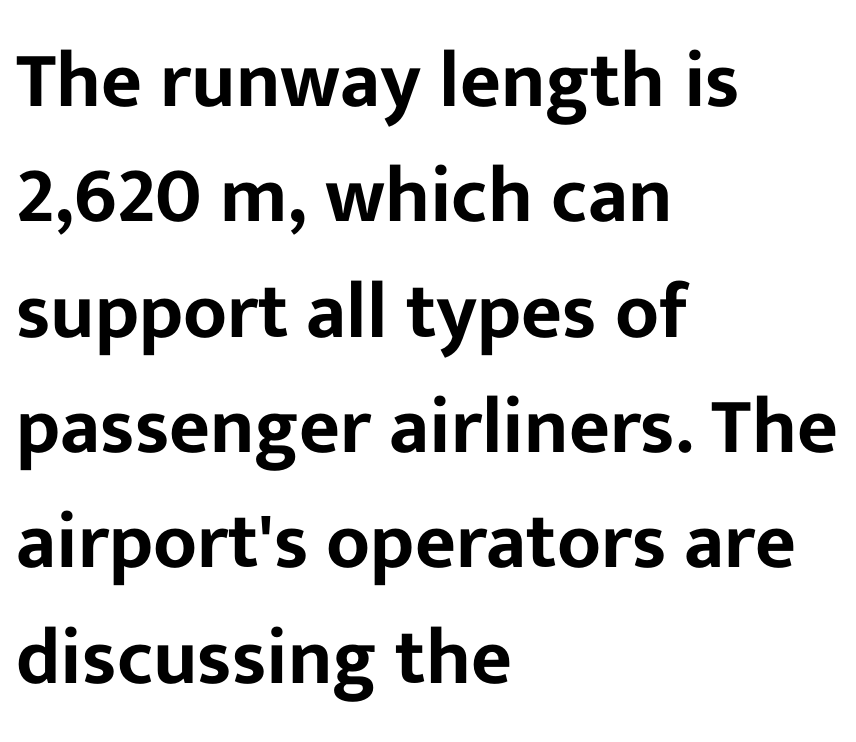
The image shows 79 px sans-serif type, upright; set left-aligned, normal line spacing (1.46x), normal letter spacing, not underlined; low stroke contrast and a medium x-height.
